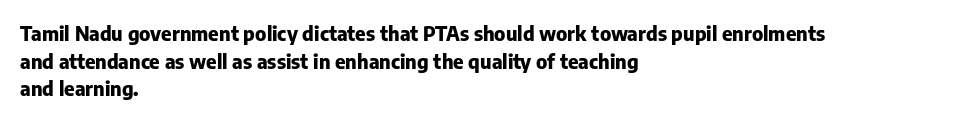
Q: Is the text bold? A: Yes.
Q: Is the text italic (slanted)? A: No, it is upright.
Q: Is the text underlined? A: No.
Q: How is the paragraph aligned? A: Left-aligned.
Q: Is the spacing between letters normal or unusually wide? A: Normal.
Q: Is the spacing between lines tight, normal or loose? A: Normal.
